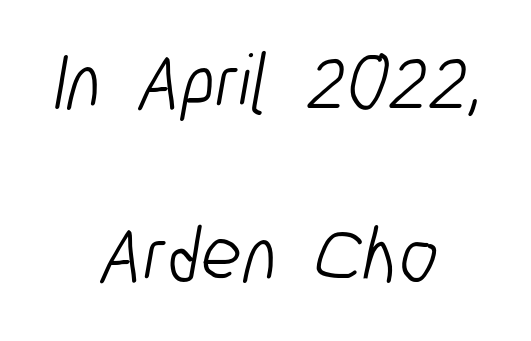
The horizontal fit of the characters is conventional and even. Quick note: underline off. Think of a printed novel: that variable character pitch is what you see here. Centered paragraph, ragged on both sides.
